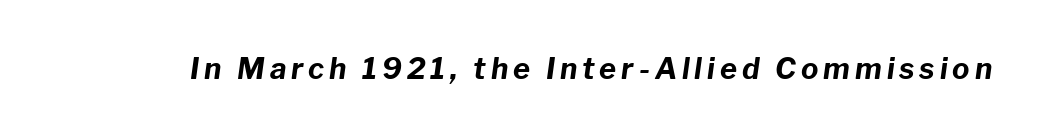
Q: Is the text bold? A: Yes.
Q: Is the text italic (slanted)? A: Yes, it leans right by about 8 degrees.
Q: Is the text underlined? A: No.
Q: Width (condensed, normal, or wide)? A: Normal.
Q: Stroke contrast? A: Low.
Q: x-height? A: Medium.
Q: Monospaced? A: No.
